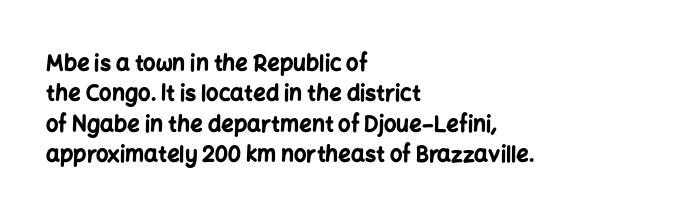
Q: Is the text bold? A: Yes.
Q: Is the text italic (slanted)? A: No, it is upright.
Q: Is the text underlined? A: No.
Q: How is the paragraph aligned? A: Left-aligned.
Q: Is the spacing between letters normal or unusually wide? A: Normal.
Q: Is the spacing between lines tight, normal or loose? A: Normal.
